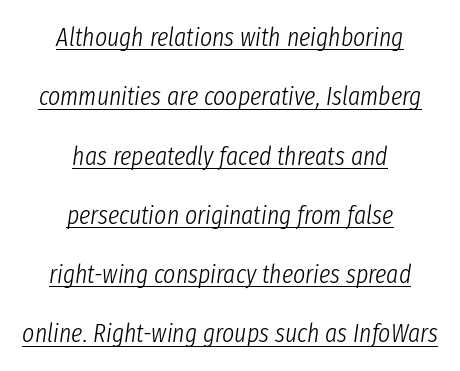
{"italic": "yes", "lean": "right", "slant_degrees": 8, "bold": "no", "underline": "yes", "align": "center", "line_spacing": "loose", "line_spacing_ratio": 2.28, "letter_spacing": "normal", "letter_spacing_em": 0.0, "glyph_px": 26}
